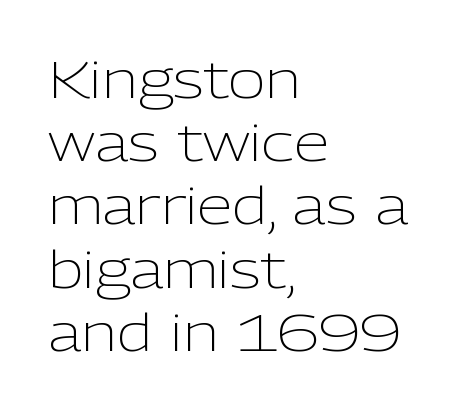
The image shows 51 px light sans-serif type, upright; set left-aligned, line spacing 1.24x, normal letter spacing, not underlined; low stroke contrast and a medium x-height.
